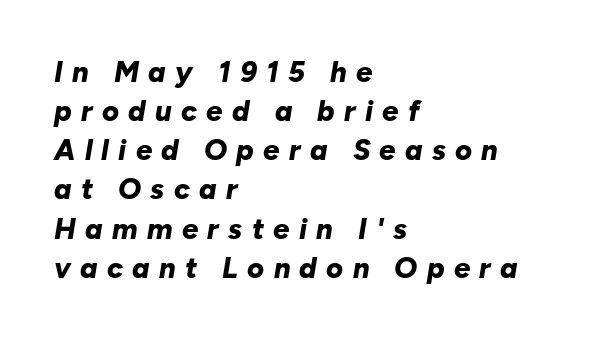
Q: Is the text bold? A: Yes.
Q: Is the text italic (slanted)? A: Yes, it leans right by about 10 degrees.
Q: Is the text underlined? A: No.
Q: How is the paragraph aligned? A: Left-aligned.
Q: Is the spacing between letters normal or unusually wide? A: Unusually wide.
Q: Is the spacing between lines tight, normal or loose? A: Normal.
Q: Width (condensed, normal, or wide)? A: Normal.
Q: Stroke contrast? A: Low.
Q: x-height? A: Medium.
Q: Monospaced? A: No.
